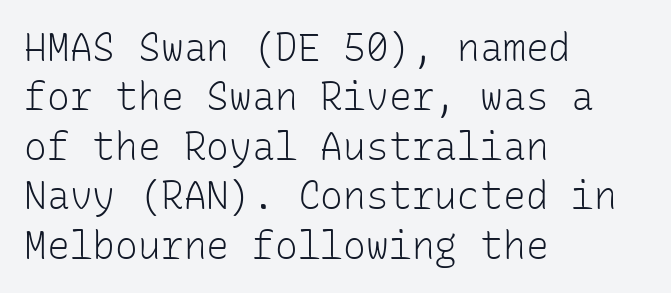
The image shows 38 px light sans-serif type, upright, monospaced; set left-aligned, normal line spacing (1.3x), normal letter spacing, not underlined; low stroke contrast and a medium x-height.
